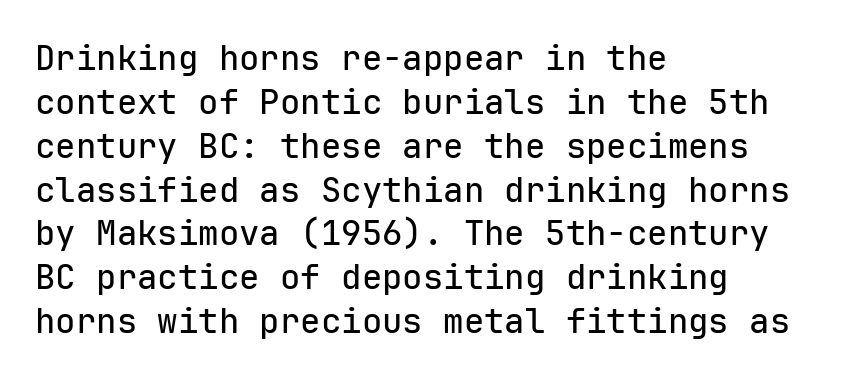
{"serif": "no", "italic": "no", "width": "normal", "stroke_contrast": "low", "x_height": "medium", "monospaced": "yes", "underline": "no", "align": "left", "line_spacing": "normal", "line_spacing_ratio": 1.29, "letter_spacing": "normal", "letter_spacing_em": 0.0, "glyph_px": 34}
